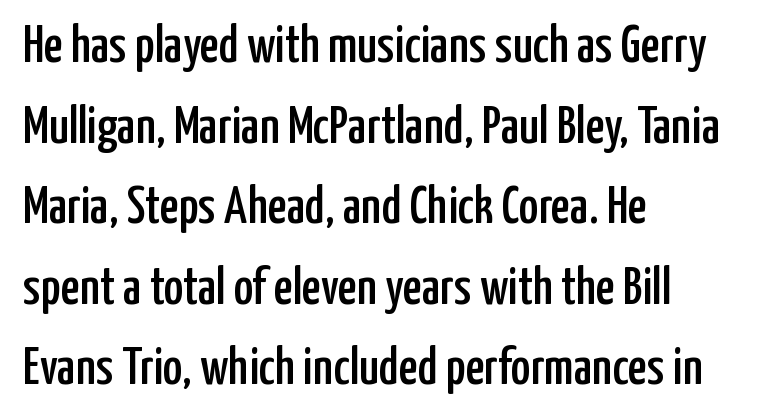
The image shows 53 px condensed sans-serif type, upright; set left-aligned, normal line spacing (1.52x), normal letter spacing, not underlined; low stroke contrast and a medium x-height.
